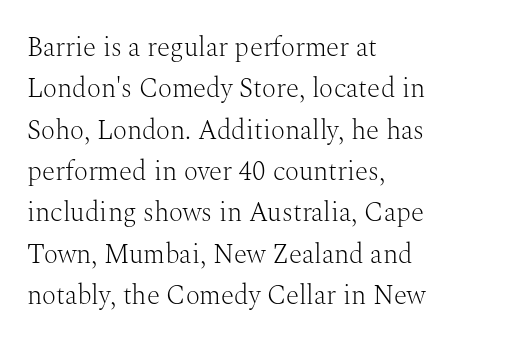
The image shows 27 px text type, upright; set left-aligned, normal line spacing (1.53x), normal letter spacing, not underlined.
